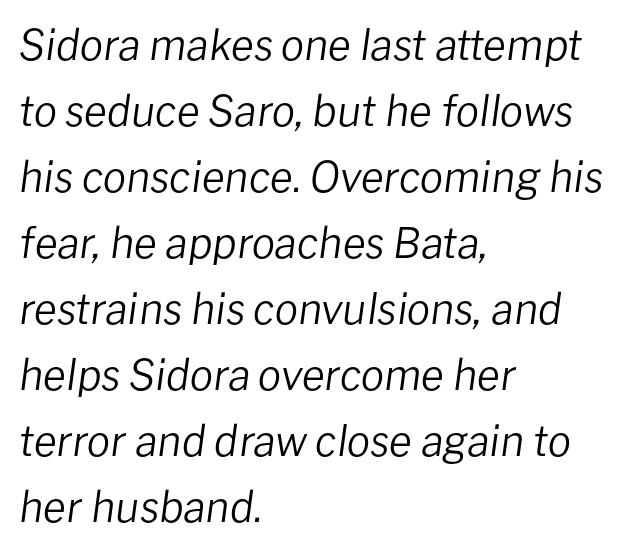
Q: Is the text bold? A: No.
Q: Is the text italic (slanted)? A: Yes, it leans right by about 8 degrees.
Q: Is the text underlined? A: No.
Q: How is the paragraph aligned? A: Left-aligned.
Q: Is the spacing between letters normal or unusually wide? A: Normal.
Q: Is the spacing between lines tight, normal or loose? A: Normal.
Q: Width (condensed, normal, or wide)? A: Normal.
Q: Stroke contrast? A: Low.
Q: x-height? A: Medium.
Q: Monospaced? A: No.
